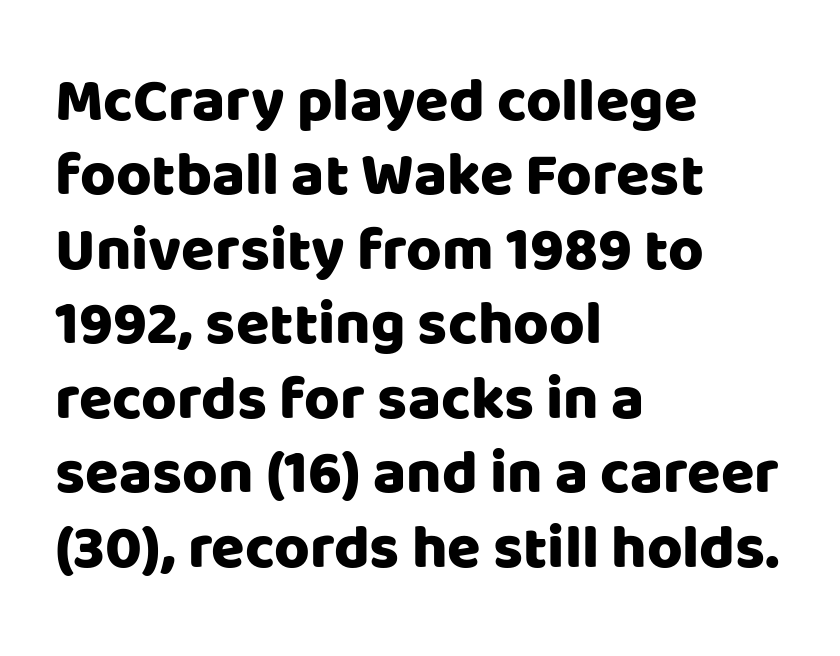
{"serif": "no", "italic": "no", "width": "normal", "stroke_contrast": "low", "x_height": "large", "monospaced": "no", "underline": "no", "align": "left", "line_spacing_ratio": 1.22, "letter_spacing": "normal", "letter_spacing_em": 0.0, "glyph_px": 61}
